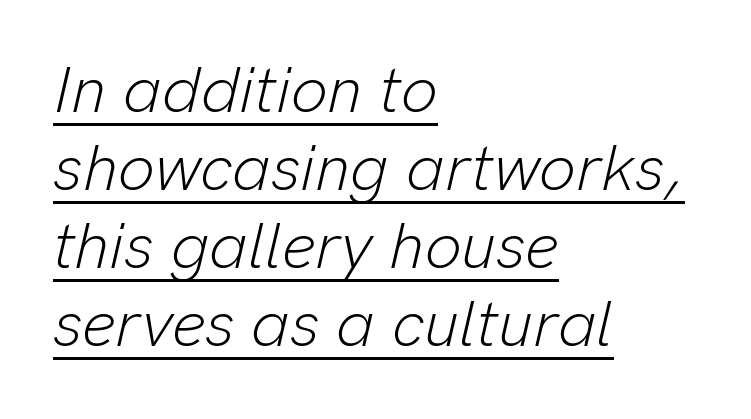
{"italic": "yes", "lean": "right", "slant_degrees": 13, "bold": "no", "weight": "light", "width": "normal", "stroke_contrast": "low", "x_height": "medium", "monospaced": "no", "underline": "yes", "align": "left", "line_spacing_ratio": 1.2, "letter_spacing": "normal", "letter_spacing_em": 0.0, "glyph_px": 65}
